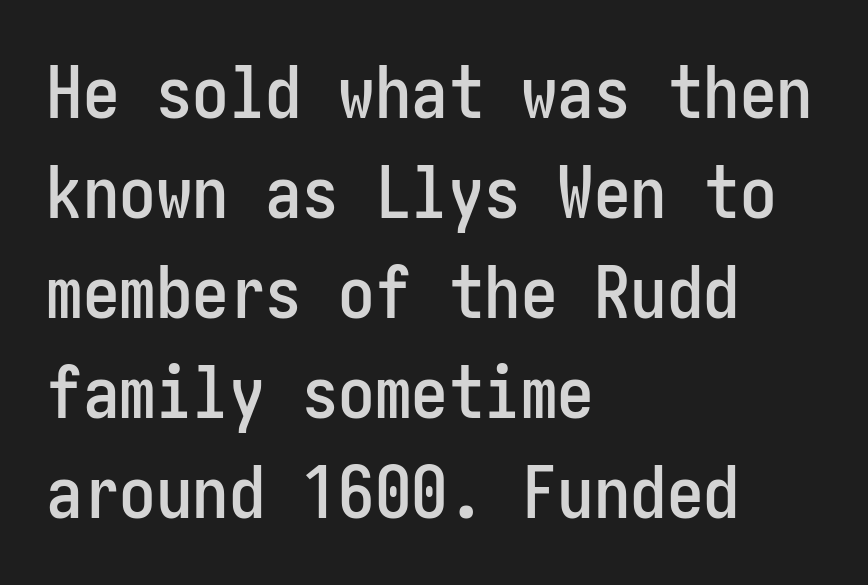
The image shows 73 px condensed sans-serif type, upright; set left-aligned, normal line spacing (1.37x), normal letter spacing, not underlined; low stroke contrast and a medium x-height.
